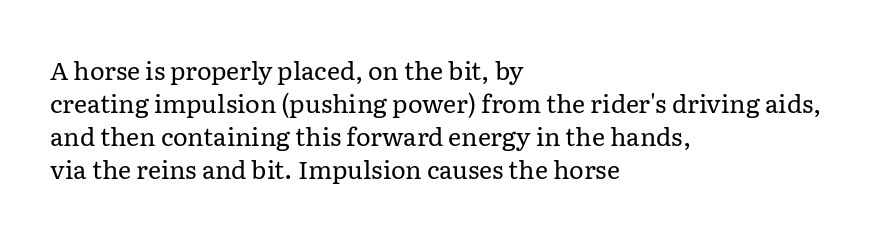
The setting favours the left margin, as ordinary paragraphs usually do. The letters stand upright; this is a roman face. Does the leading feel generous? No, just average. The passage shown has conventional tracking throughout. Each stroke keeps to a modest, everyday thickness or less.
